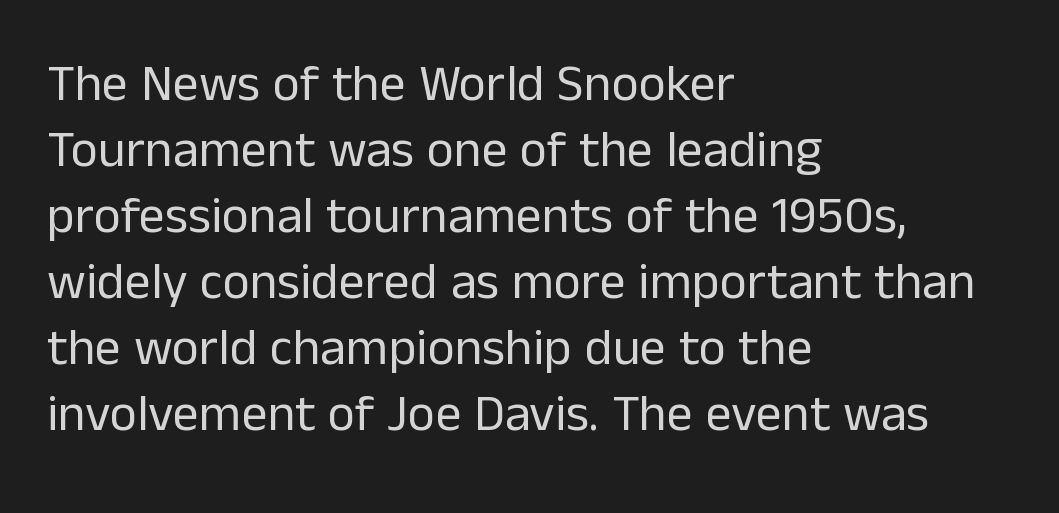
Q: Is the text bold? A: No.
Q: Is the text italic (slanted)? A: No, it is upright.
Q: Is the typeface a serif or a sans-serif typeface? A: Sans-serif.
Q: Is the text underlined? A: No.
Q: How is the paragraph aligned? A: Left-aligned.
Q: Is the spacing between letters normal or unusually wide? A: Normal.
Q: Is the spacing between lines tight, normal or loose? A: Normal.
Q: Width (condensed, normal, or wide)? A: Normal.
Q: Stroke contrast? A: Low.
Q: x-height? A: Medium.
Q: Monospaced? A: No.
